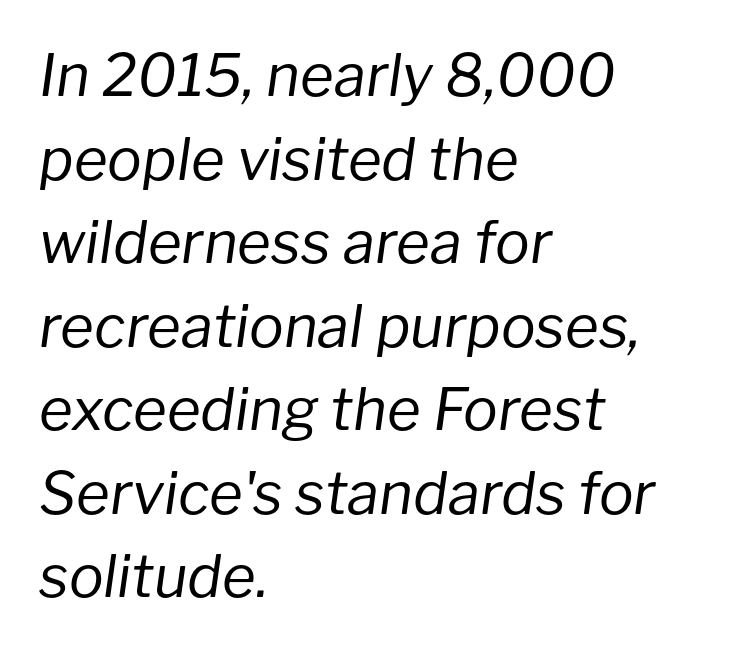
In terms of posture, this sample is oblique. The strokes carry an ordinary text weight at most. These lines are rendered in a variable-pitch font. Nobody touched the tracking dial on this one. These lines are set flush left with a ragged right edge. Line spacing here is normal.
